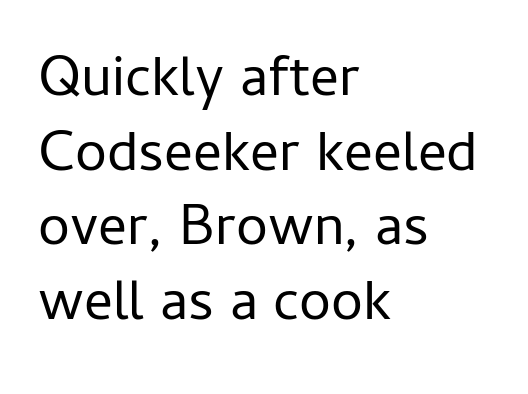
Q: Is the text bold? A: No.
Q: Is the text italic (slanted)? A: No, it is upright.
Q: Is the typeface a serif or a sans-serif typeface? A: Sans-serif.
Q: Is the text underlined? A: No.
Q: How is the paragraph aligned? A: Left-aligned.
Q: Is the spacing between letters normal or unusually wide? A: Normal.
Q: Is the spacing between lines tight, normal or loose? A: Normal.
Q: Width (condensed, normal, or wide)? A: Normal.
Q: Stroke contrast? A: Low.
Q: x-height? A: Medium.
Q: Monospaced? A: No.
